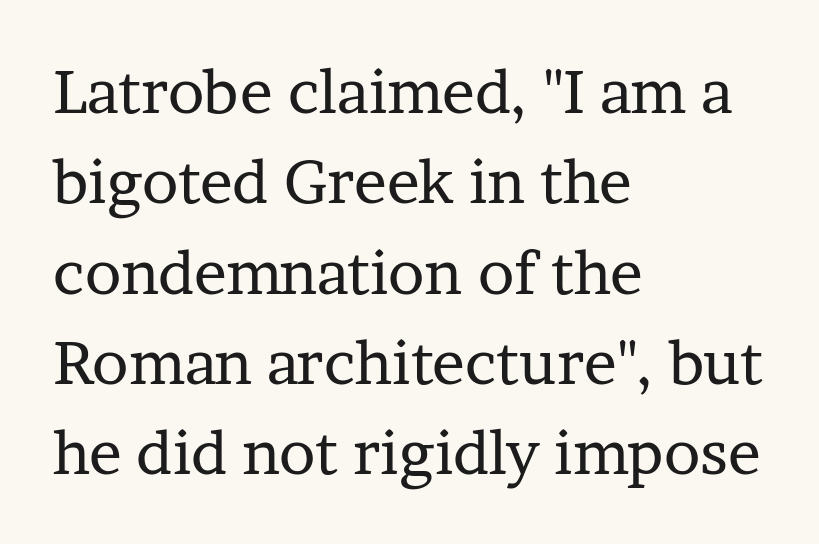
The image shows 61 px regular-weight serif type, upright; set left-aligned, normal line spacing (1.48x), normal letter spacing, not underlined; low stroke contrast and a medium x-height.
